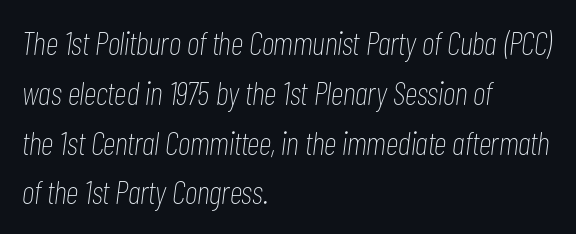
{"italic": "yes", "lean": "right", "slant_degrees": 7, "bold": "no", "weight": "thin", "width": "condensed", "stroke_contrast": "low", "x_height": "medium", "monospaced": "no", "underline": "no", "align": "left", "line_spacing": "normal", "line_spacing_ratio": 1.51, "letter_spacing": "normal", "letter_spacing_em": 0.0, "glyph_px": 33}
